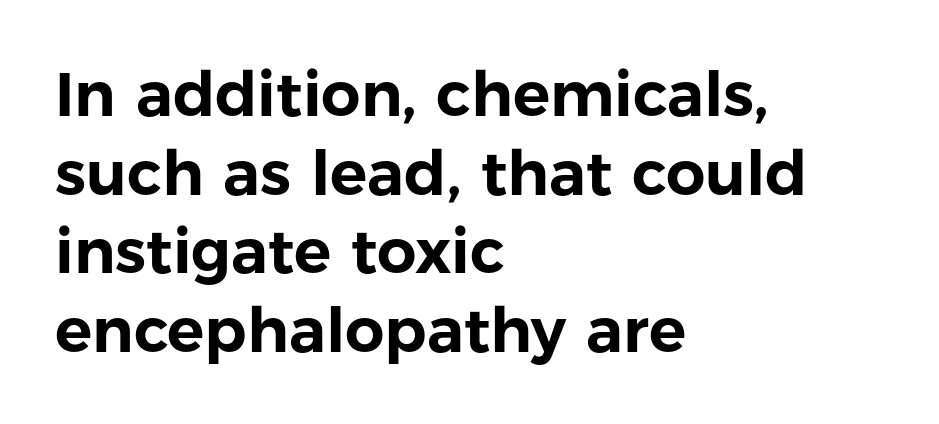
{"serif": "no", "italic": "no", "width": "normal", "stroke_contrast": "low", "x_height": "medium", "monospaced": "no", "underline": "no", "align": "left", "line_spacing": "normal", "line_spacing_ratio": 1.27, "letter_spacing": "normal", "letter_spacing_em": 0.0, "glyph_px": 62}
